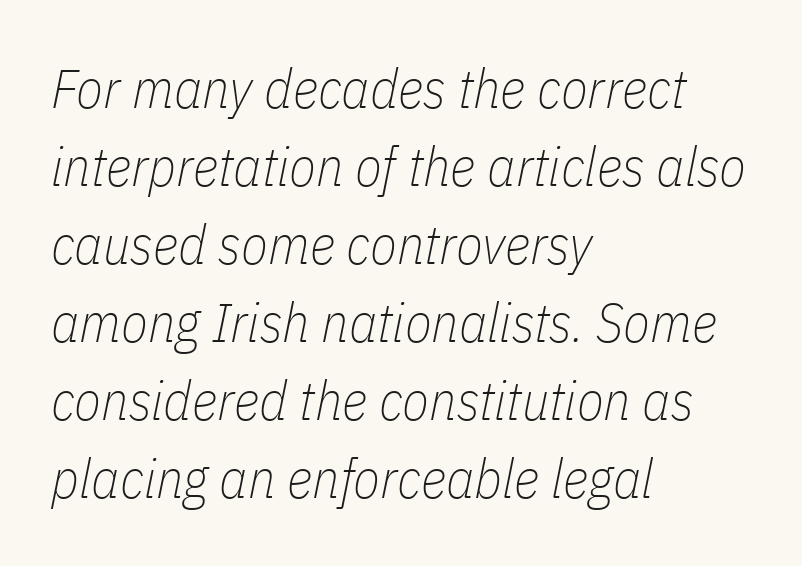
This sample uses an oblique cut, with every glyph tilted off the vertical. Unmarked baselines from the first word to the last. Here the designer chose a conventional face with non-uniform glyph widths. The ragged edge is on the right, which tells us the setting is flush left. These lines sit exactly where default settings would place them. In terms of letterspacing, this is plain default setting.
